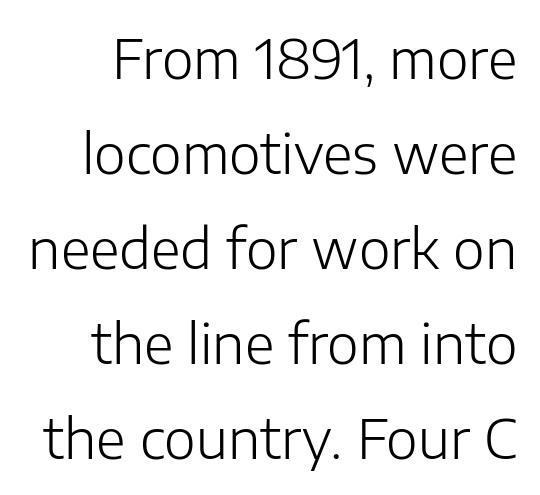
Note the varied advance widths — an 'i' is clearly narrower than an 'm'. The passage shown is not underscored anywhere. What kind of face is this? One without serifs — a sans. Bold? No — there's no thickening of the strokes.
